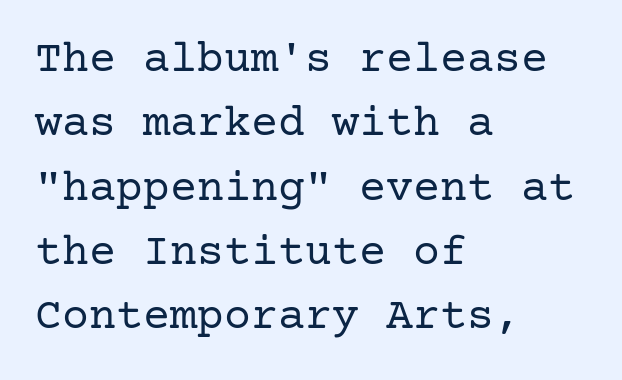
{"serif": "yes", "italic": "no", "bold": "no", "weight": "regular", "width": "normal", "stroke_contrast": "low", "x_height": "medium", "underline": "no", "align": "left", "line_spacing": "normal", "line_spacing_ratio": 1.43, "letter_spacing": "normal", "letter_spacing_em": 0.0, "glyph_px": 45}
